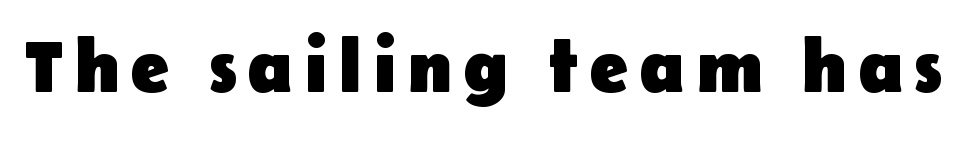
Q: Is the text bold? A: Yes.
Q: Is the text italic (slanted)? A: No, it is upright.
Q: Is the typeface a serif or a sans-serif typeface? A: Sans-serif.
Q: Is the text underlined? A: No.
Q: Width (condensed, normal, or wide)? A: Normal.
Q: Stroke contrast? A: Low.
Q: x-height? A: Medium.
Q: Monospaced? A: No.
